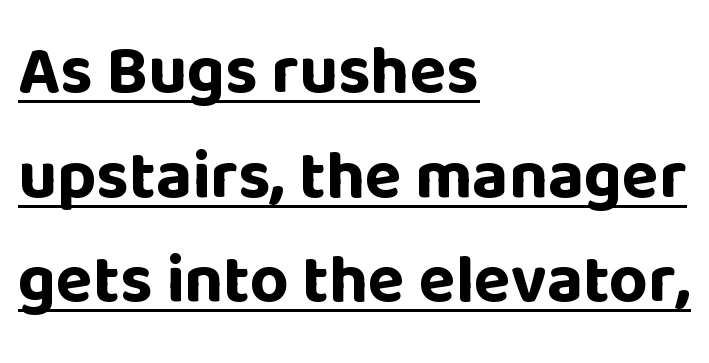
Q: Is the text bold? A: Yes.
Q: Is the text italic (slanted)? A: No, it is upright.
Q: Is the typeface a serif or a sans-serif typeface? A: Sans-serif.
Q: Is the text underlined? A: Yes.
Q: How is the paragraph aligned? A: Left-aligned.
Q: Is the spacing between letters normal or unusually wide? A: Normal.
Q: Is the spacing between lines tight, normal or loose? A: Normal.
Q: Width (condensed, normal, or wide)? A: Normal.
Q: Stroke contrast? A: Low.
Q: x-height? A: Large.
Q: Monospaced? A: No.
